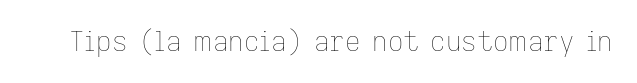
{"italic": "no", "bold": "no", "underline": "no", "letter_spacing": "normal", "letter_spacing_em": 0.0, "glyph_px": 27}
